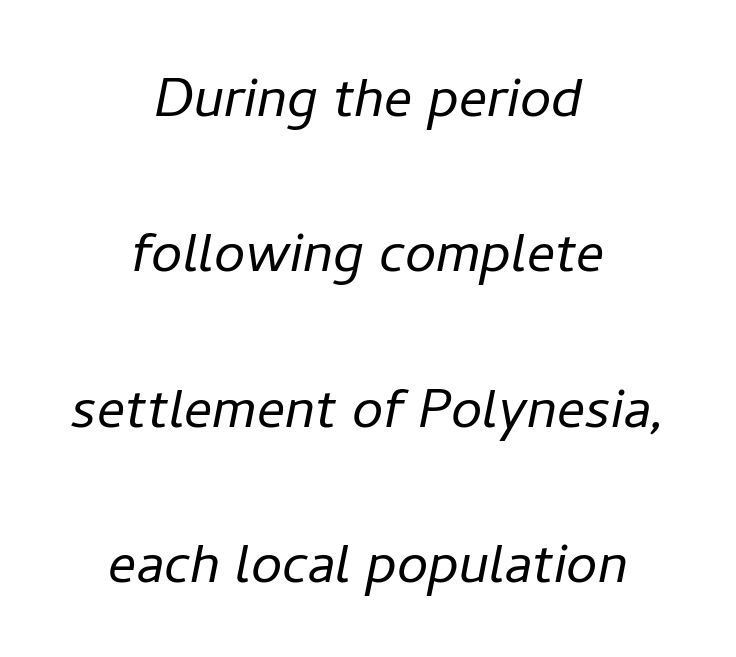
This rendering features lettering with no underline. Note the varied advance widths — an 'i' is clearly narrower than an 'm'. These lines stand farther apart than default settings would place them. Reading down the block, each line starts at a different indent, mirrored at its end.
